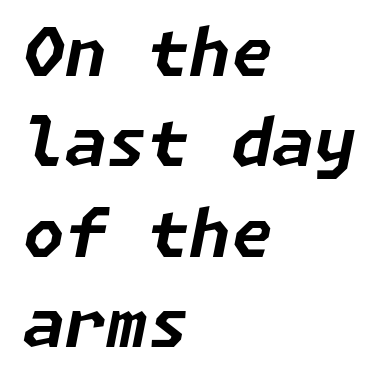
Q: Is the text bold? A: Yes.
Q: Is the text italic (slanted)? A: Yes, it leans right by about 11 degrees.
Q: Is the text underlined? A: No.
Q: How is the paragraph aligned? A: Left-aligned.
Q: Is the spacing between letters normal or unusually wide? A: Normal.
Q: Is the spacing between lines tight, normal or loose? A: Normal.
Q: Width (condensed, normal, or wide)? A: Normal.
Q: Stroke contrast? A: Low.
Q: x-height? A: Medium.
